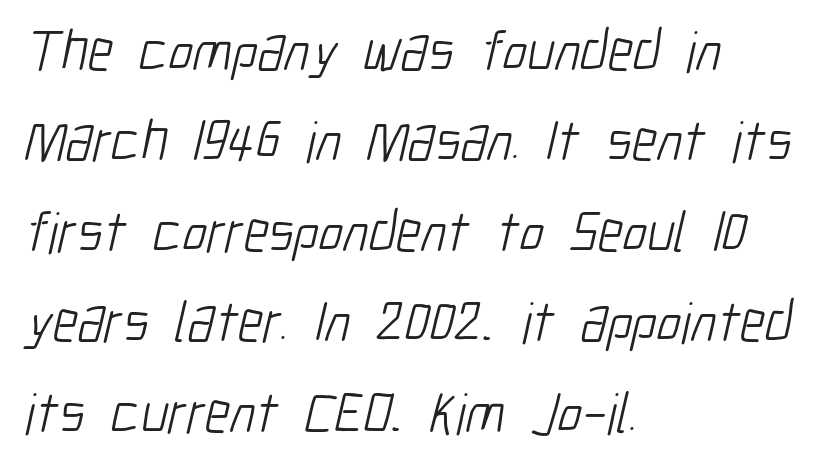
The specimen omits any rule beneath the text block's lines. There is no visible air inserted between adjacent glyphs. Note the varied advance widths — an 'i' is clearly narrower than an 'm'. Notice how descenders clear the ascenders below comfortably — that's standard leading.
